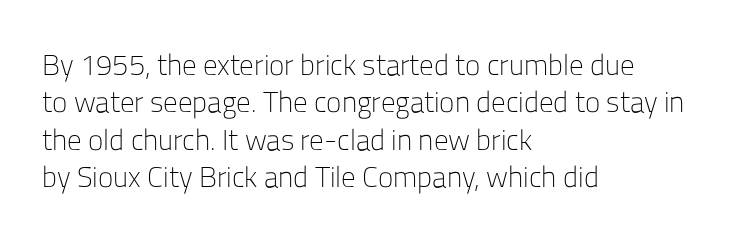
Q: Is the text bold? A: No.
Q: Is the text italic (slanted)? A: No, it is upright.
Q: Is the typeface a serif or a sans-serif typeface? A: Sans-serif.
Q: Is the text underlined? A: No.
Q: How is the paragraph aligned? A: Left-aligned.
Q: Is the spacing between letters normal or unusually wide? A: Normal.
Q: Is the spacing between lines tight, normal or loose? A: Normal.
Q: Width (condensed, normal, or wide)? A: Normal.
Q: Stroke contrast? A: Low.
Q: x-height? A: Medium.
Q: Monospaced? A: No.
